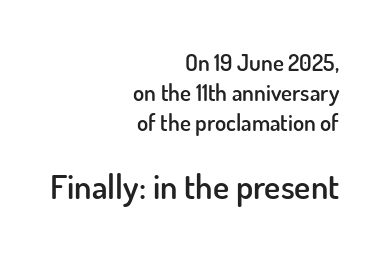
The image shows 34 px semibold sans-serif type, upright; set right-aligned, normal line spacing (1.3x), normal letter spacing, not underlined; the second (bottom) block is 1.48x larger; low stroke contrast and a small x-height.
